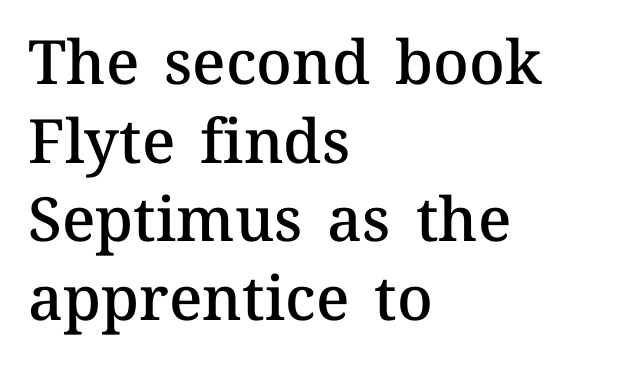
The image shows 61 px semibold type, upright; set left-aligned, normal line spacing (1.29x), normal letter spacing, not underlined; medium stroke contrast and a medium x-height.
